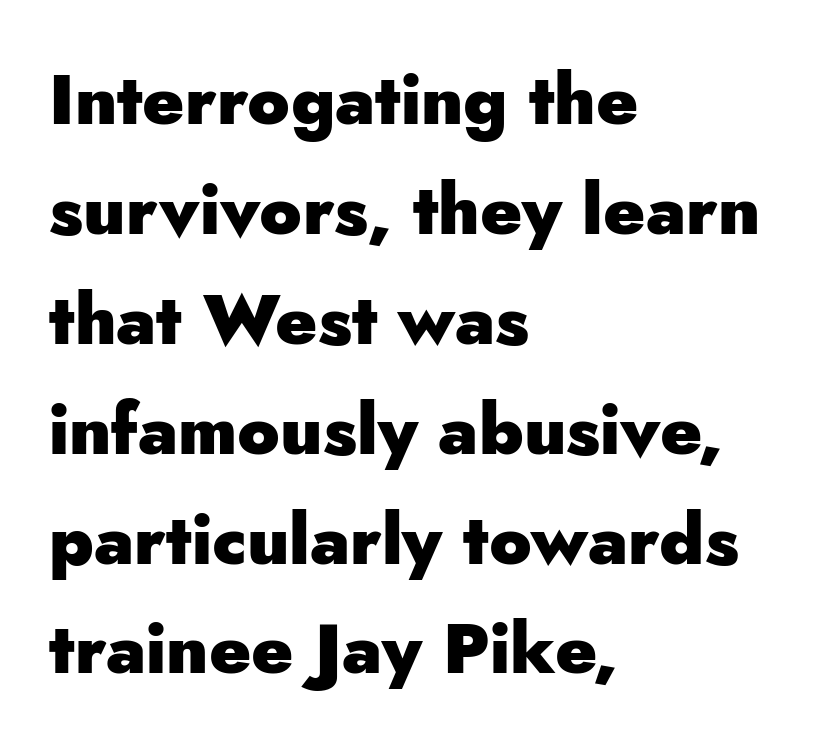
To sum up the face: it is a sans, with no serifs. Weight: bold. Regarding leading, the lines here are spaced in the standard way. Which margin do the lines hug? The left one — the right edge is uneven. Does the lettering tilt? It doesn't — this is upright. Has an underline been added? It has not.
